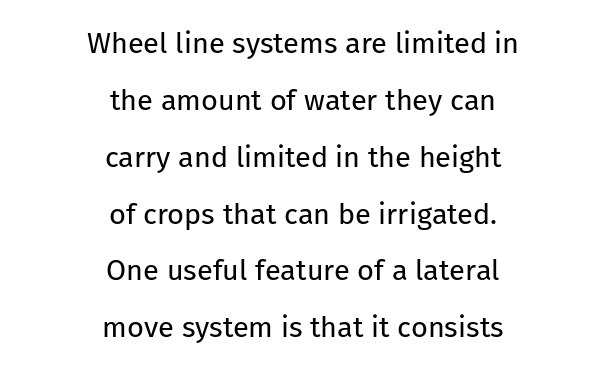
Q: Is the text bold? A: No.
Q: Is the text italic (slanted)? A: No, it is upright.
Q: Is the typeface a serif or a sans-serif typeface? A: Sans-serif.
Q: Is the text underlined? A: No.
Q: How is the paragraph aligned? A: Centered.
Q: Is the spacing between letters normal or unusually wide? A: Normal.
Q: Is the spacing between lines tight, normal or loose? A: Loose.
Q: Width (condensed, normal, or wide)? A: Normal.
Q: Stroke contrast? A: Low.
Q: x-height? A: Medium.
Q: Monospaced? A: No.
